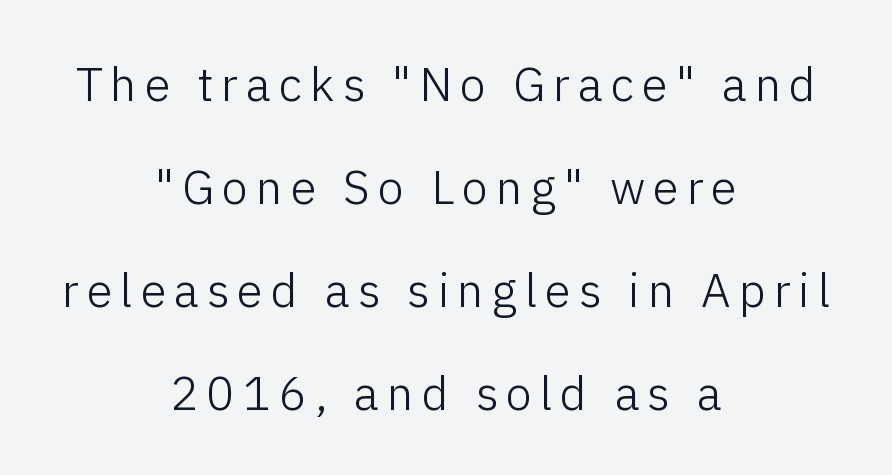
{"serif": "no", "italic": "no", "bold": "no", "weight": "light", "width": "normal", "stroke_contrast": "low", "x_height": "medium", "monospaced": "no", "underline": "no", "align": "center", "line_spacing": "loose", "line_spacing_ratio": 2.19, "glyph_px": 47}
